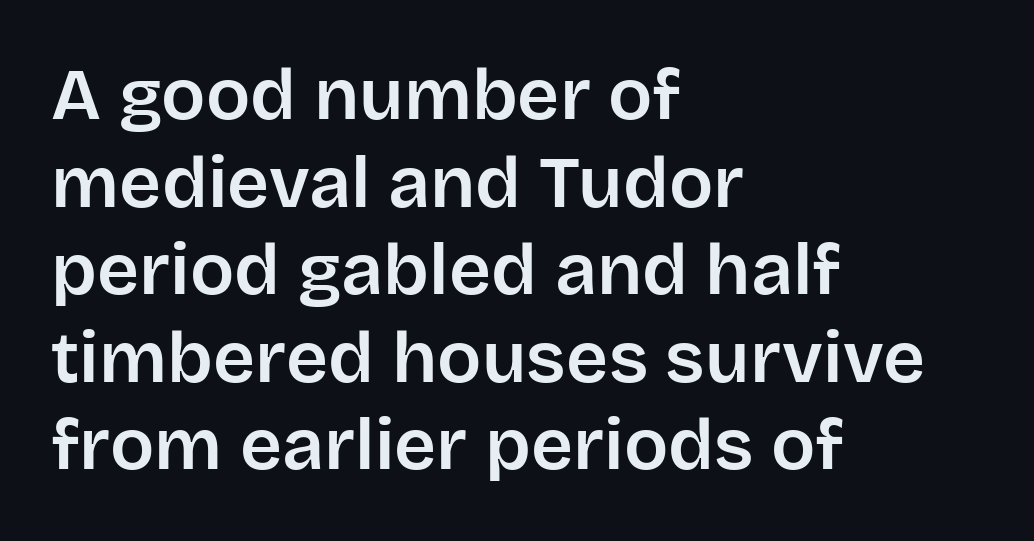
The image shows 73 px sans-serif type, upright; set left-aligned, line spacing 1.2x, normal letter spacing, not underlined; low stroke contrast and a large x-height.
